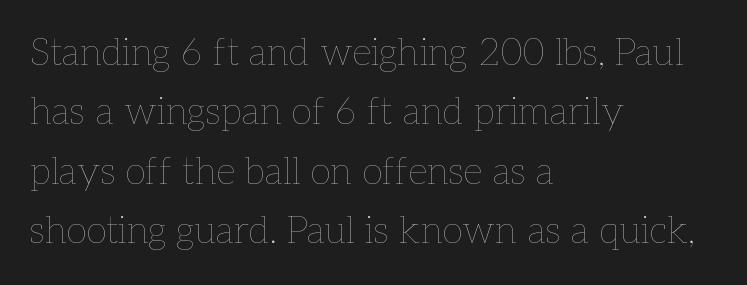
Q: Is the text bold? A: No.
Q: Is the text italic (slanted)? A: No, it is upright.
Q: Is the text underlined? A: No.
Q: How is the paragraph aligned? A: Left-aligned.
Q: Is the spacing between letters normal or unusually wide? A: Normal.
Q: Is the spacing between lines tight, normal or loose? A: Normal.
Q: Width (condensed, normal, or wide)? A: Normal.
Q: Stroke contrast? A: Low.
Q: x-height? A: Medium.
Q: Monospaced? A: No.
